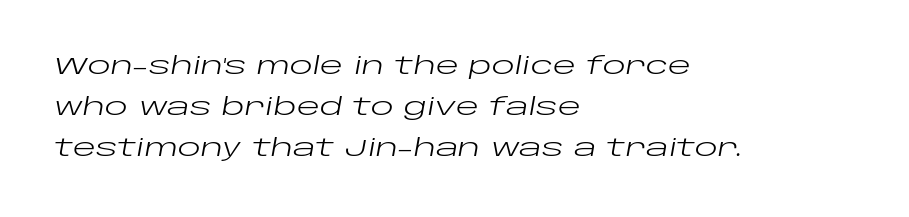
Honestly, the letter spacing is just normal — you wouldn't notice it. Bold? No — there's no thickening of the strokes. Only glyphs here, with clear space below each row. It's the slanting kind of type. Line beginnings align vertically; line endings do not.
